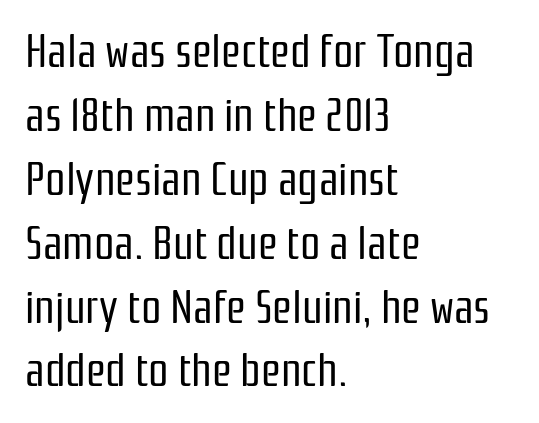
Character widths vary here, with narrow letters taking less room than wide ones. No heavy texture on the line: the type isn't bold. When letters stand straight like this, we call the style roman or upright. No word sits above an underline. The font family rendered here belongs to the sans-serif group. Glyph-to-glyph distance matches everyday printed text.
